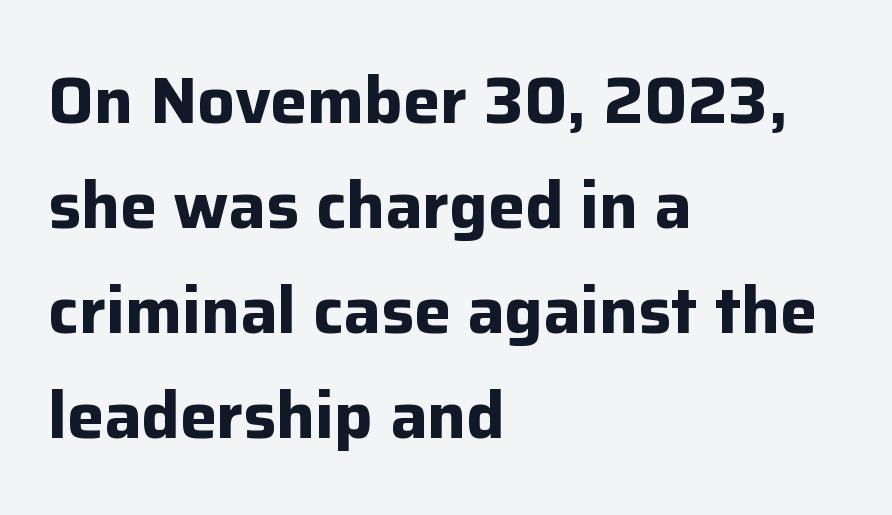
Q: Is the text bold? A: Yes.
Q: Is the text italic (slanted)? A: No, it is upright.
Q: Is the typeface a serif or a sans-serif typeface? A: Sans-serif.
Q: Is the text underlined? A: No.
Q: How is the paragraph aligned? A: Left-aligned.
Q: Is the spacing between letters normal or unusually wide? A: Normal.
Q: Is the spacing between lines tight, normal or loose? A: Normal.
Q: Width (condensed, normal, or wide)? A: Normal.
Q: Stroke contrast? A: Low.
Q: x-height? A: Medium.
Q: Monospaced? A: No.
